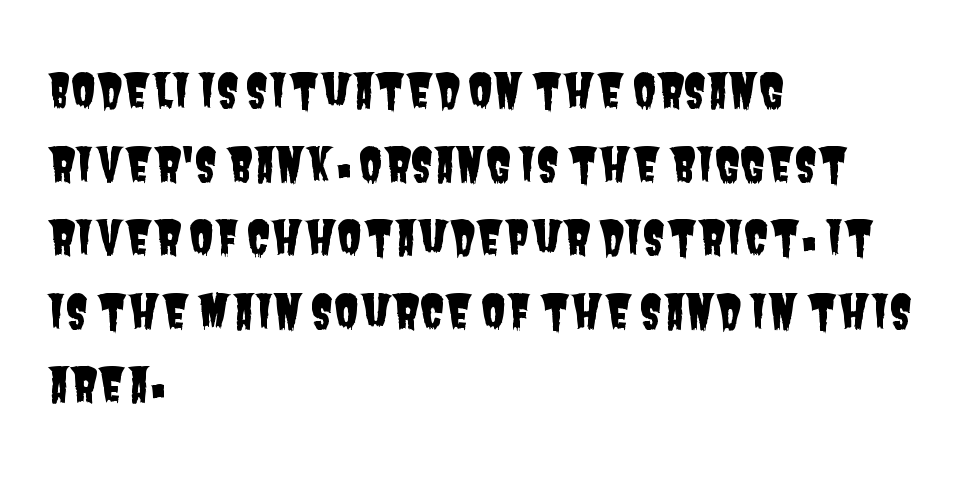
Q: Is the typeface a serif or a sans-serif typeface? A: Sans-serif.
Q: Is the text underlined? A: No.
Q: How is the paragraph aligned? A: Left-aligned.
Q: Is the spacing between letters normal or unusually wide? A: Normal.
Q: Is the spacing between lines tight, normal or loose? A: Normal.
Q: Width (condensed, normal, or wide)? A: Condensed.
Q: Stroke contrast? A: Low.
Q: x-height? A: Large.
Q: Monospaced? A: No.
